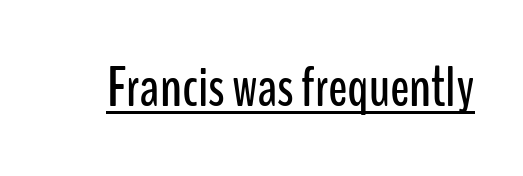
Q: Is the text italic (slanted)? A: No, it is upright.
Q: Is the typeface a serif or a sans-serif typeface? A: Sans-serif.
Q: Is the text underlined? A: Yes.
Q: Is the spacing between letters normal or unusually wide? A: Normal.
Q: Width (condensed, normal, or wide)? A: Condensed.
Q: Stroke contrast? A: Low.
Q: x-height? A: Medium.
Q: Monospaced? A: No.
